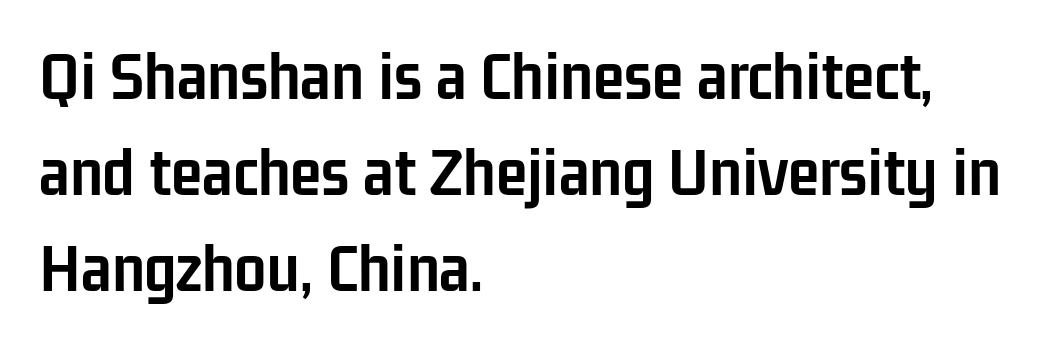
The image shows 72 px semibold, condensed sans-serif type, upright; set left-aligned, normal line spacing (1.33x), normal letter spacing, not underlined; low stroke contrast and a medium x-height.
